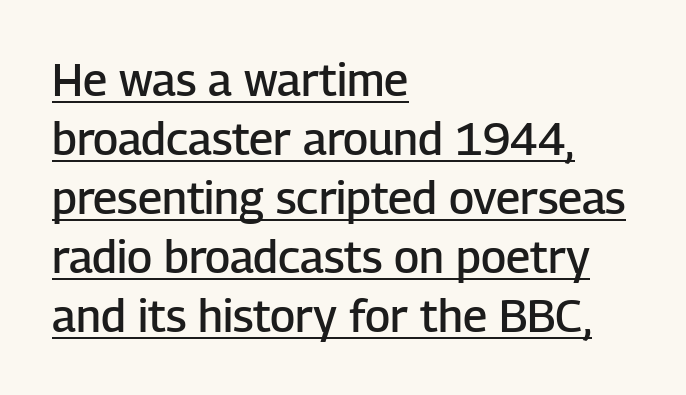
Q: Is the text bold? A: Semi-bold.
Q: Is the text italic (slanted)? A: No, it is upright.
Q: Is the typeface a serif or a sans-serif typeface? A: Sans-serif.
Q: Is the text underlined? A: Yes.
Q: How is the paragraph aligned? A: Left-aligned.
Q: Is the spacing between letters normal or unusually wide? A: Normal.
Q: Is the spacing between lines tight, normal or loose? A: Normal.
Q: Width (condensed, normal, or wide)? A: Normal.
Q: Stroke contrast? A: Low.
Q: x-height? A: Medium.
Q: Monospaced? A: No.
